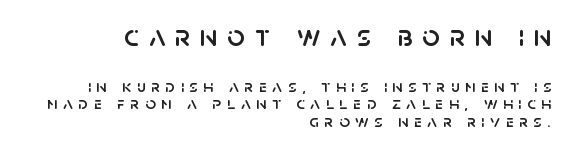
The image shows 31 px sans-serif type, upright; set right-aligned, tight line spacing (0.97x), unusually wide letter spacing (+0.31 em), not underlined; the first (top) block is 1.72x larger; low stroke contrast and a large x-height.
